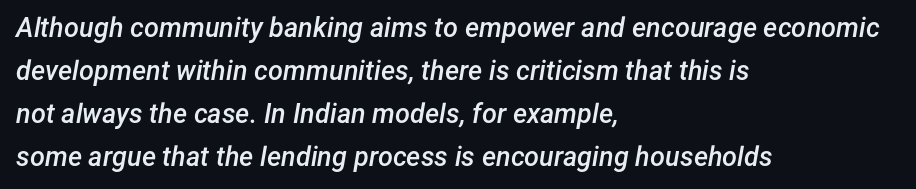
Q: Is the text bold? A: Semi-bold.
Q: Is the text italic (slanted)? A: Yes, it leans right by about 12 degrees.
Q: Is the text underlined? A: No.
Q: How is the paragraph aligned? A: Left-aligned.
Q: Is the spacing between letters normal or unusually wide? A: Normal.
Q: Is the spacing between lines tight, normal or loose? A: Normal.
